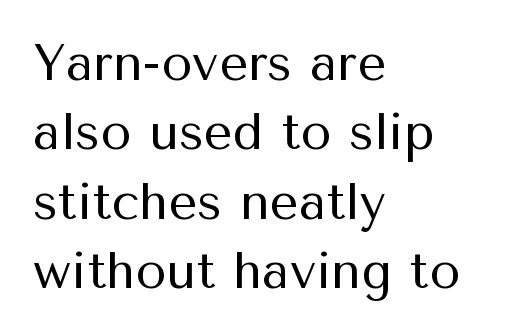
Q: Is the text bold? A: No.
Q: Is the text italic (slanted)? A: No, it is upright.
Q: Is the typeface a serif or a sans-serif typeface? A: Sans-serif.
Q: Is the text underlined? A: No.
Q: How is the paragraph aligned? A: Left-aligned.
Q: Is the spacing between letters normal or unusually wide? A: Normal.
Q: Is the spacing between lines tight, normal or loose? A: Normal.
Q: Width (condensed, normal, or wide)? A: Normal.
Q: Stroke contrast? A: Medium.
Q: x-height? A: Medium.
Q: Monospaced? A: No.
